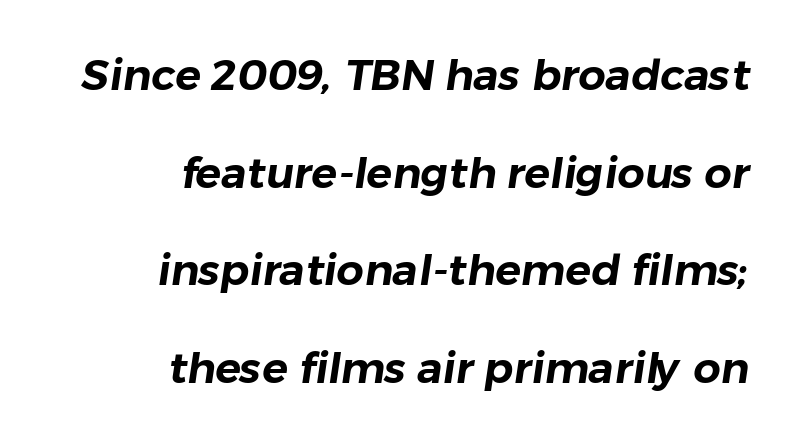
All the whitespace from short lines collects on the left. Do the characters align in a grid? No, the font is proportional. If you measured baseline to baseline, you'd find a long distance. Caption: standard tracking, unaltered. A typesetter would label this face a sans.
